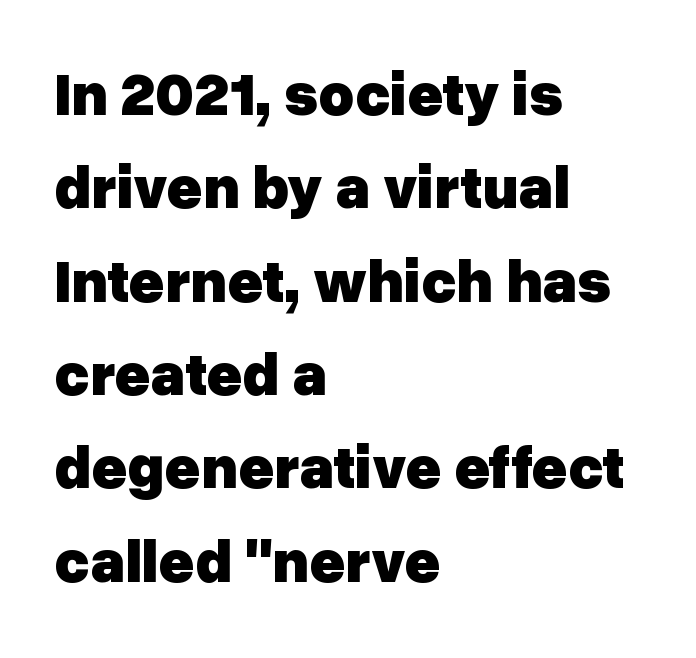
The image shows 61 px heavy sans-serif type, upright; set left-aligned, normal line spacing (1.53x), normal letter spacing, not underlined; low stroke contrast and a medium x-height.
